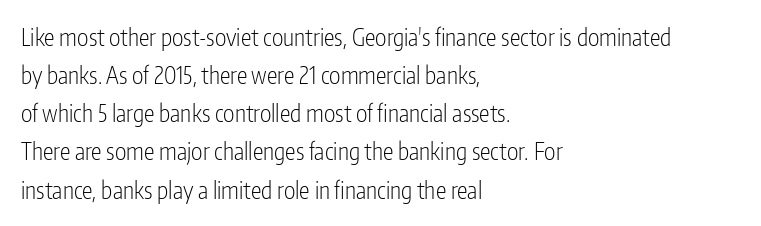
Q: Is the text bold? A: No.
Q: Is the text italic (slanted)? A: No, it is upright.
Q: Is the text underlined? A: No.
Q: How is the paragraph aligned? A: Left-aligned.
Q: Is the spacing between letters normal or unusually wide? A: Normal.
Q: Is the spacing between lines tight, normal or loose? A: Normal.
